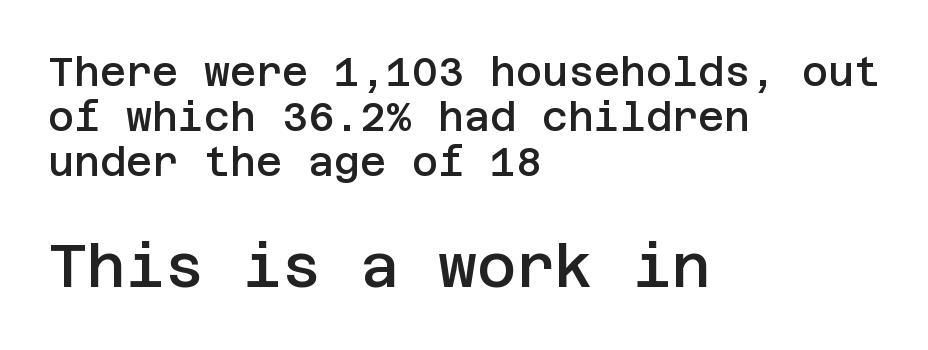
{"serif": "no", "italic": "no", "bold": "semi", "weight": "semibold", "width": "normal", "stroke_contrast": "low", "x_height": "large", "underline": "no", "align": "left", "line_spacing": "tight", "line_spacing_ratio": 1.12, "letter_spacing": "normal", "letter_spacing_em": 0.0, "larger_block": "second", "size_ratio": 1.5, "glyph_px": 60}
